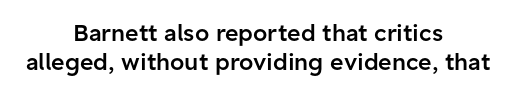
Q: Is the text bold? A: Semi-bold.
Q: Is the text italic (slanted)? A: No, it is upright.
Q: Is the text underlined? A: No.
Q: How is the paragraph aligned? A: Centered.
Q: Is the spacing between letters normal or unusually wide? A: Normal.
Q: Is the spacing between lines tight, normal or loose? A: Normal.
